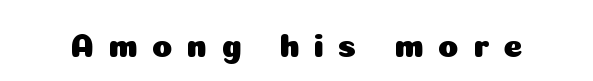
Q: Is the text italic (slanted)? A: No, it is upright.
Q: Is the typeface a serif or a sans-serif typeface? A: Sans-serif.
Q: Is the text underlined? A: No.
Q: Is the spacing between letters normal or unusually wide? A: Unusually wide.
Q: Width (condensed, normal, or wide)? A: Normal.
Q: Stroke contrast? A: Low.
Q: x-height? A: Medium.
Q: Monospaced? A: No.
